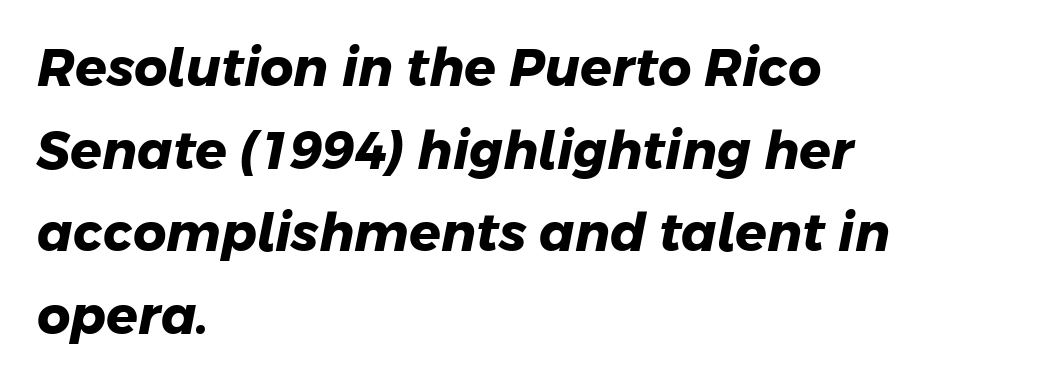
The image shows 52 px heavy sans-serif type; set left-aligned, normal line spacing (1.59x), normal letter spacing, not underlined; low stroke contrast and a medium x-height.
